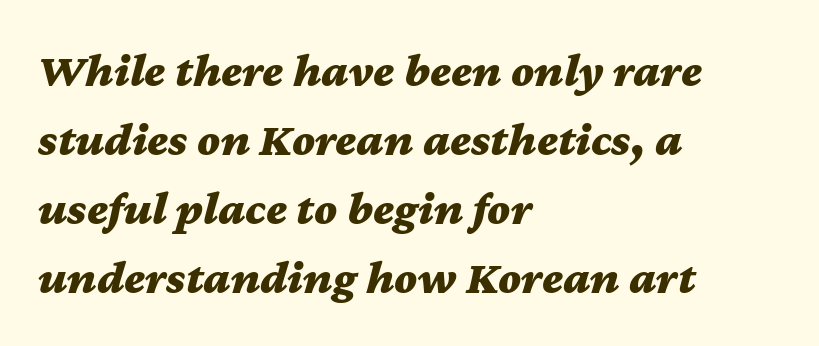
Q: Is the text bold? A: Yes.
Q: Is the text italic (slanted)? A: Yes, it leans right by about 12 degrees.
Q: Is the text underlined? A: No.
Q: How is the paragraph aligned? A: Left-aligned.
Q: Is the spacing between letters normal or unusually wide? A: Normal.
Q: Is the spacing between lines tight, normal or loose? A: Normal.
Q: Width (condensed, normal, or wide)? A: Wide.
Q: Stroke contrast? A: Medium.
Q: x-height? A: Medium.
Q: Monospaced? A: No.
